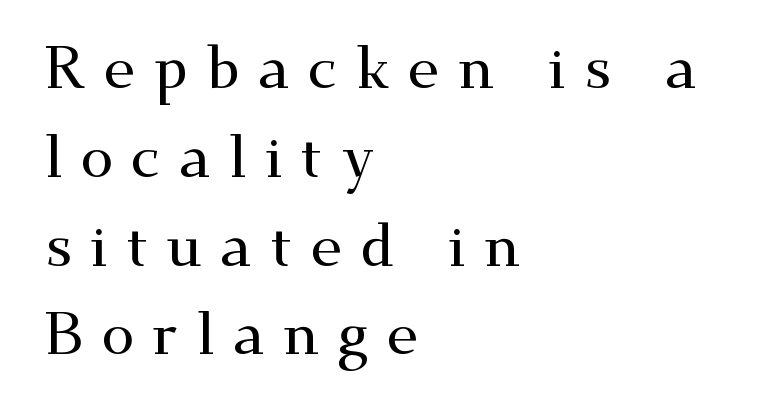
Q: Is the text italic (slanted)? A: No, it is upright.
Q: Is the typeface a serif or a sans-serif typeface? A: Serif.
Q: Is the text underlined? A: No.
Q: How is the paragraph aligned? A: Left-aligned.
Q: Is the spacing between letters normal or unusually wide? A: Unusually wide.
Q: Is the spacing between lines tight, normal or loose? A: Normal.
Q: Width (condensed, normal, or wide)? A: Wide.
Q: Stroke contrast? A: Medium.
Q: x-height? A: Small.
Q: Monospaced? A: No.
